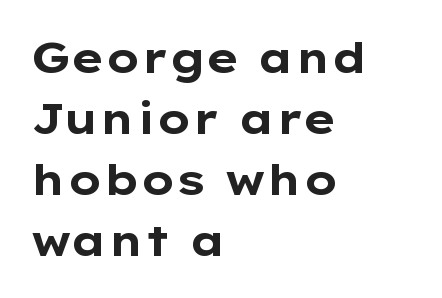
The image shows 43 px bold, wide sans-serif type, upright; set left-aligned, normal line spacing (1.42x), normal letter spacing, not underlined; low stroke contrast and a medium x-height.
